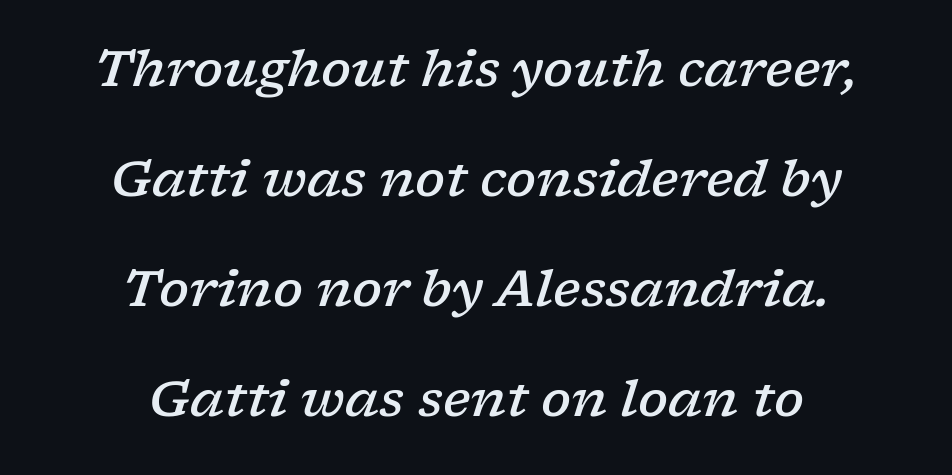
This sample has the flowing, uneven cadence of proportional lettering. You could call the tracking neutral — neither tight nor loose. What's the leading like? Stretched, with rows far apart. These lines stack symmetrically, like a column narrowing and widening about its center. Letters rest on an invisible, unmarked baseline.
